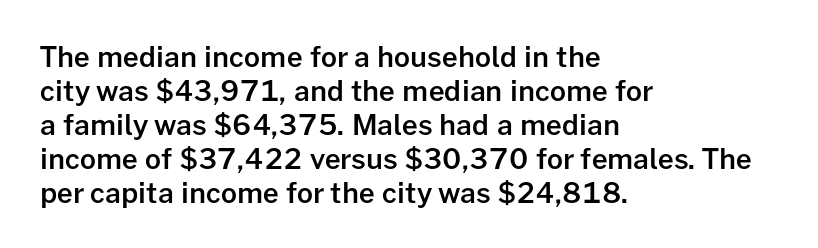
{"serif": "no", "italic": "no", "bold": "semi", "weight": "semibold", "width": "normal", "stroke_contrast": "low", "x_height": "medium", "monospaced": "no", "underline": "no", "align": "left", "line_spacing_ratio": 1.21, "letter_spacing": "normal", "letter_spacing_em": 0.0, "glyph_px": 28}
